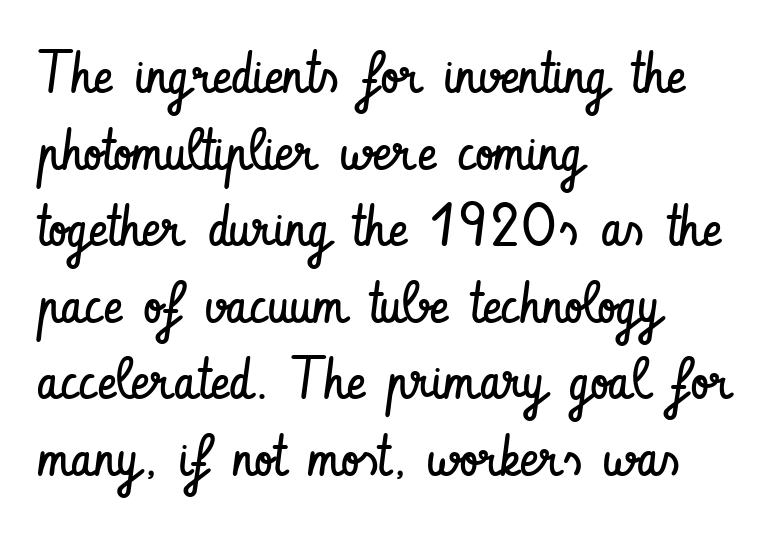
{"serif": "no", "italic": "no", "bold": "no", "weight": "regular", "width": "condensed", "stroke_contrast": "low", "x_height": "small", "monospaced": "no", "underline": "no", "align": "left", "line_spacing": "normal", "line_spacing_ratio": 1.32, "letter_spacing": "normal", "letter_spacing_em": 0.0, "glyph_px": 58}
